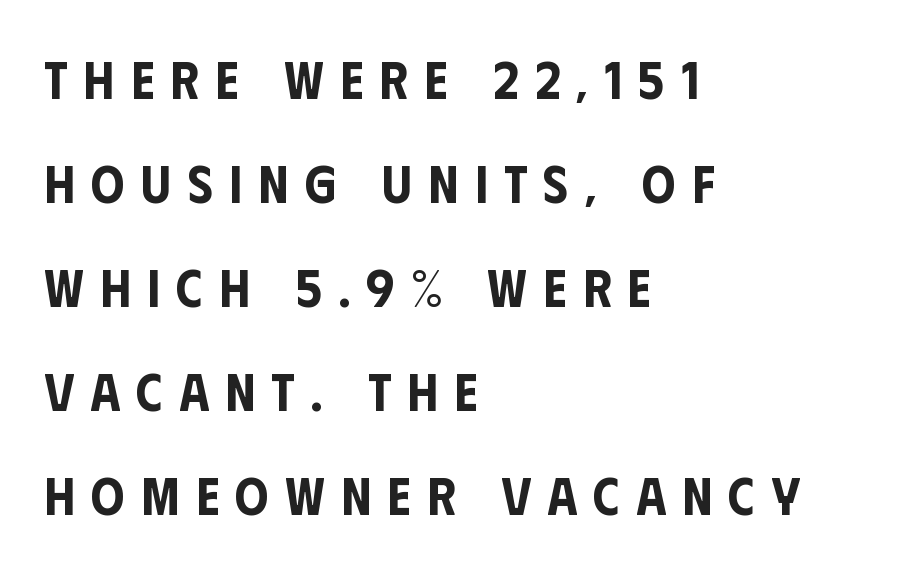
{"serif": "no", "italic": "no", "width": "condensed", "stroke_contrast": "low", "x_height": "large", "monospaced": "no", "underline": "no", "align": "left", "line_spacing": "loose", "line_spacing_ratio": 1.96, "letter_spacing": "wide", "letter_spacing_em": 0.31, "glyph_px": 53}
